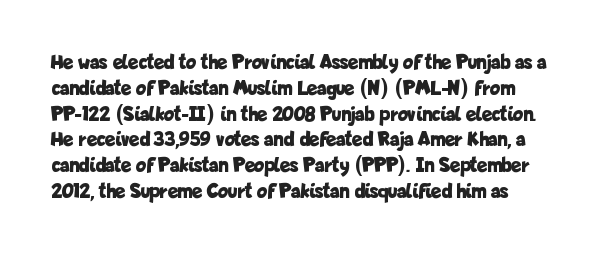
Q: Is the text bold? A: Yes.
Q: Is the text italic (slanted)? A: No, it is upright.
Q: Is the text underlined? A: No.
Q: Is the spacing between letters normal or unusually wide? A: Normal.
